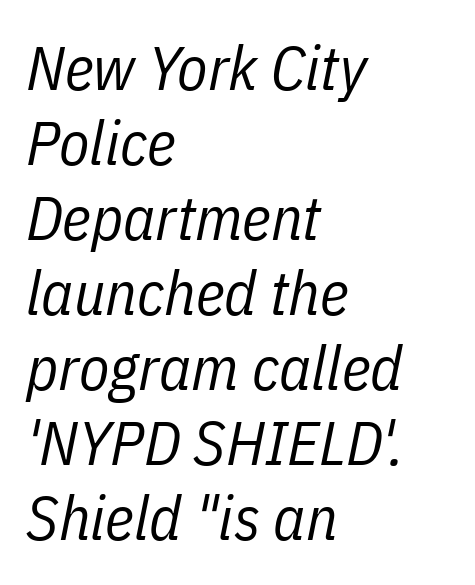
{"italic": "yes", "lean": "right", "slant_degrees": 11, "bold": "no", "weight": "regular", "width": "condensed", "stroke_contrast": "low", "x_height": "medium", "monospaced": "no", "underline": "no", "align": "left", "line_spacing_ratio": 1.21, "letter_spacing": "normal", "letter_spacing_em": 0.0, "glyph_px": 62}
